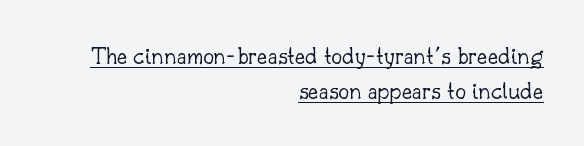
The image shows 25 px text type, upright; set right-aligned, normal line spacing (1.4x), normal letter spacing, underlined.
